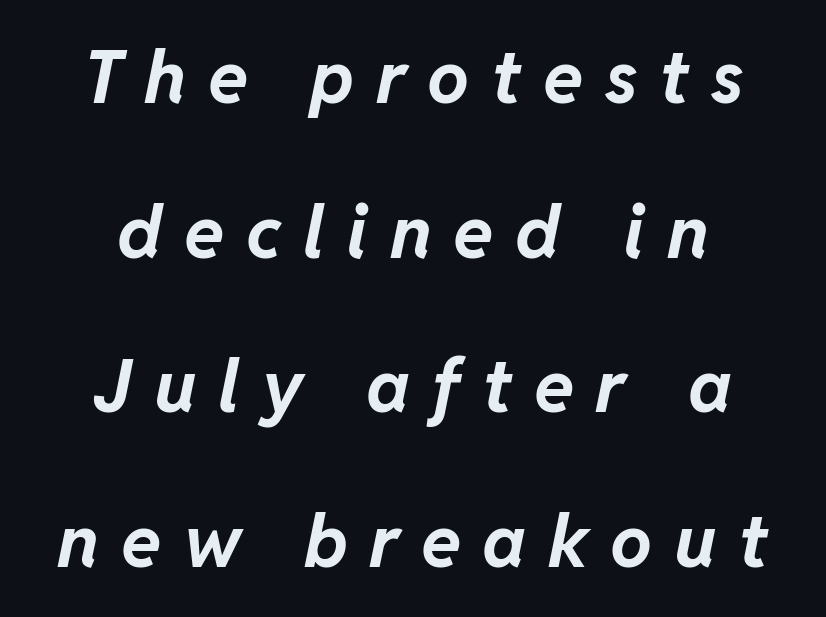
The image shows 74 px bold type, italic (leaning right); set centered, loose line spacing (2.09x), unusually wide letter spacing (+0.29 em), not underlined; low stroke contrast and a medium x-height.
